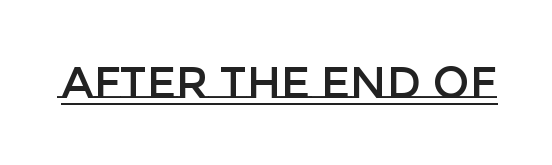
The image shows 44 px text type, upright; set normal letter spacing, underlined; low stroke contrast and a large x-height.
